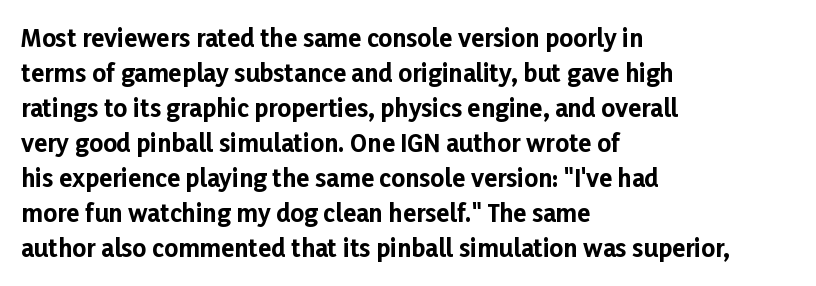
A classic flush-left, rag-right setting is used for this passage. The strokes are fattened all the way to bold. Plain, unruled lines of type. Tracking value appears to be zero — textbook default spacing.
